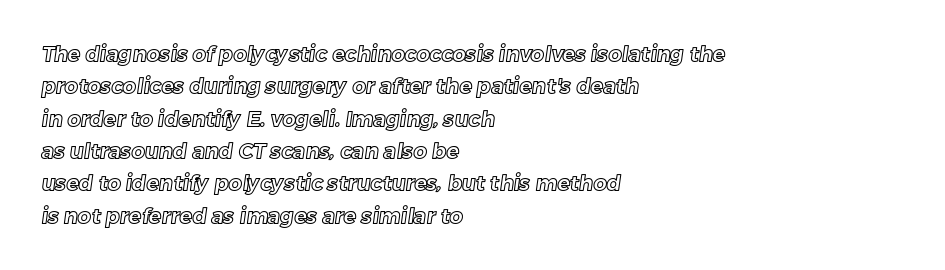
The image shows 21 px text type; set left-aligned, normal line spacing (1.54x), normal letter spacing, not underlined.
